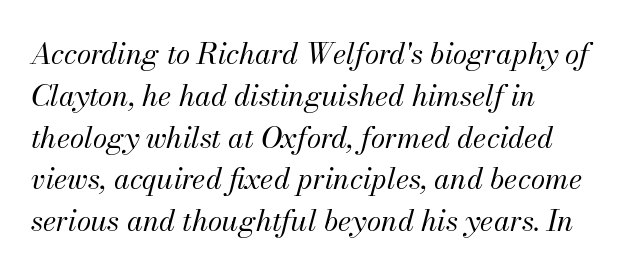
Q: Is the text bold? A: No.
Q: Is the text italic (slanted)? A: Yes, it leans right by about 13 degrees.
Q: Is the text underlined? A: No.
Q: How is the paragraph aligned? A: Left-aligned.
Q: Is the spacing between letters normal or unusually wide? A: Normal.
Q: Is the spacing between lines tight, normal or loose? A: Normal.
Q: Width (condensed, normal, or wide)? A: Normal.
Q: Stroke contrast? A: Medium.
Q: x-height? A: Small.
Q: Monospaced? A: No.
